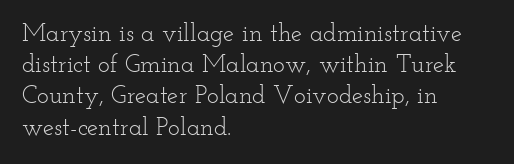
Q: Is the text bold? A: No.
Q: Is the text italic (slanted)? A: No, it is upright.
Q: Is the text underlined? A: No.
Q: How is the paragraph aligned? A: Left-aligned.
Q: Is the spacing between letters normal or unusually wide? A: Normal.
Q: Is the spacing between lines tight, normal or loose? A: Normal.
